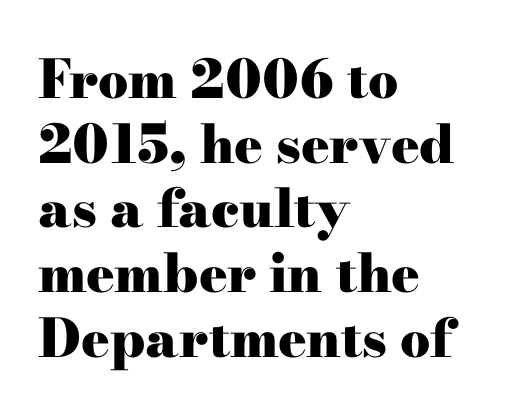
Q: Is the text bold? A: Yes.
Q: Is the text italic (slanted)? A: No, it is upright.
Q: Is the typeface a serif or a sans-serif typeface? A: Serif.
Q: Is the text underlined? A: No.
Q: How is the paragraph aligned? A: Left-aligned.
Q: Is the spacing between letters normal or unusually wide? A: Normal.
Q: Width (condensed, normal, or wide)? A: Wide.
Q: Stroke contrast? A: High.
Q: x-height? A: Small.
Q: Monospaced? A: No.
